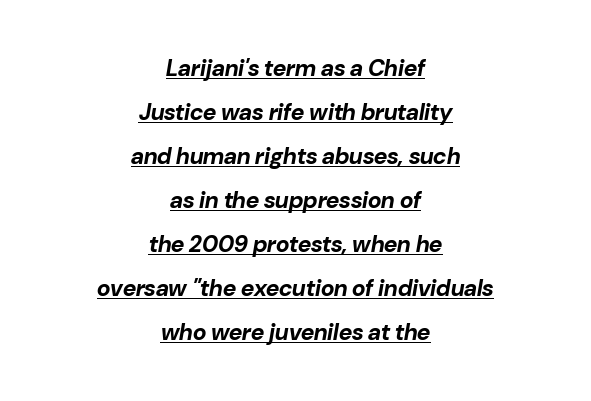
{"italic": "yes", "lean": "right", "slant_degrees": 10, "bold": "yes", "underline": "yes", "align": "center", "line_spacing": "loose", "line_spacing_ratio": 1.91, "letter_spacing": "normal", "letter_spacing_em": 0.0, "glyph_px": 23}
